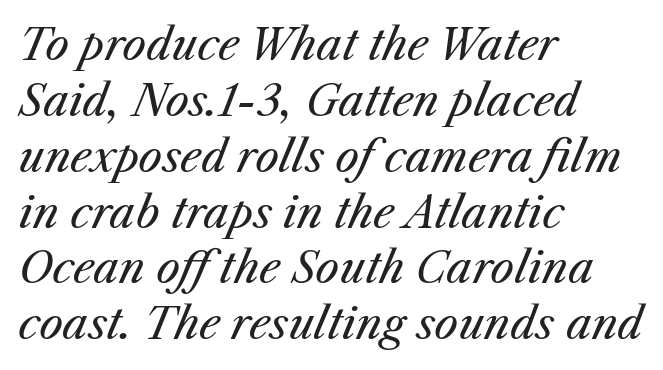
Character widths vary here, with narrow letters taking less room than wide ones. Check the space under the baseline: it is left empty. The space between consecutive lines is moderate. Ink coverage per letter is moderate at most. There's an unmistakable incline to the writing here. These lines keep a tight, regular rhythm from letter to letter.
